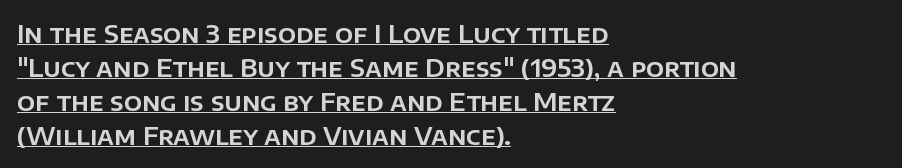
The image shows 25 px text type, upright; set left-aligned, normal line spacing (1.36x), normal letter spacing, underlined.
